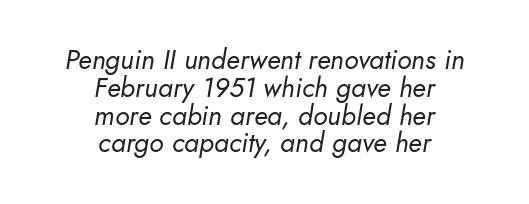
The block of text is dense from top to bottom, with scant space between rows. Nothing unusual about the tracking: characters are spaced as the font intends. Italic: yes, the glyphs are oblique. The foot of each line stays bare and open.
